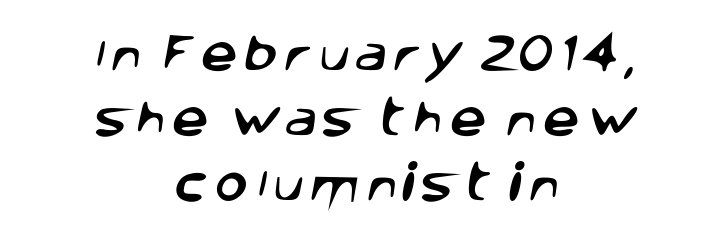
Q: Is the typeface a serif or a sans-serif typeface? A: Sans-serif.
Q: Is the text underlined? A: No.
Q: How is the paragraph aligned? A: Centered.
Q: Is the spacing between lines tight, normal or loose? A: Normal.
Q: Width (condensed, normal, or wide)? A: Normal.
Q: Stroke contrast? A: Low.
Q: x-height? A: Large.
Q: Monospaced? A: No.
